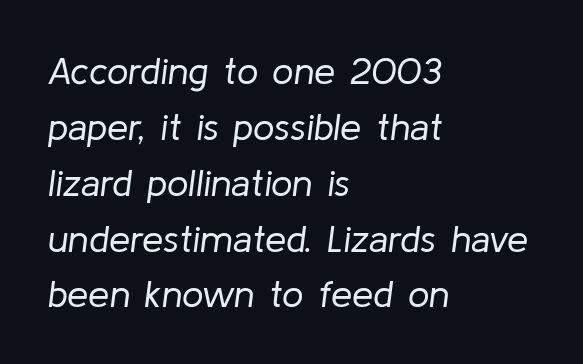
The image shows 38 px regular-weight type, italic (leaning right); set left-aligned, normal line spacing (1.47x), normal letter spacing, not underlined; low stroke contrast and a medium x-height.
